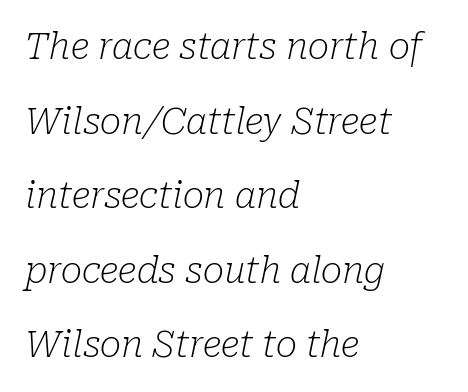
{"serif": "yes", "italic": "yes", "lean": "right", "slant_degrees": 10, "bold": "no", "weight": "light", "width": "normal", "stroke_contrast": "low", "x_height": "medium", "monospaced": "no", "underline": "no", "align": "left", "line_spacing": "loose", "line_spacing_ratio": 2.07, "letter_spacing": "normal", "letter_spacing_em": 0.0, "glyph_px": 36}
